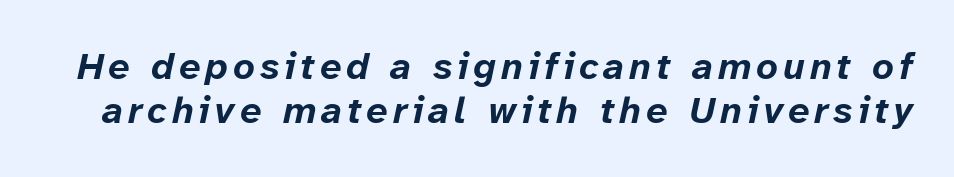
{"italic": "yes", "lean": "right", "slant_degrees": 12, "bold": "yes", "weight": "bold", "width": "normal", "stroke_contrast": "low", "x_height": "medium", "monospaced": "no", "underline": "no", "line_spacing": "tight", "line_spacing_ratio": 1.15, "glyph_px": 38}
